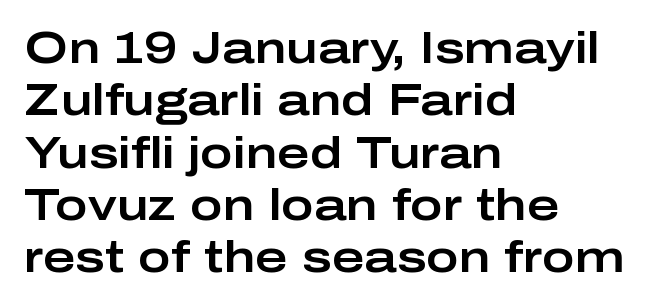
The image shows 44 px wide sans-serif type, upright; set left-aligned, line spacing 1.19x, normal letter spacing, not underlined; low stroke contrast and a medium x-height.
